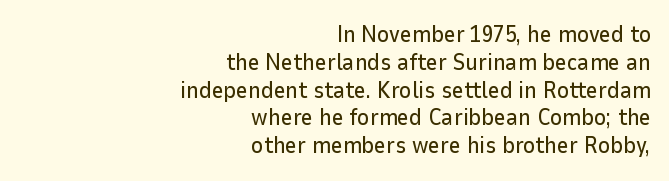
The image shows 23 px text type, upright; set right-aligned, line spacing 1.21x, normal letter spacing, not underlined.
